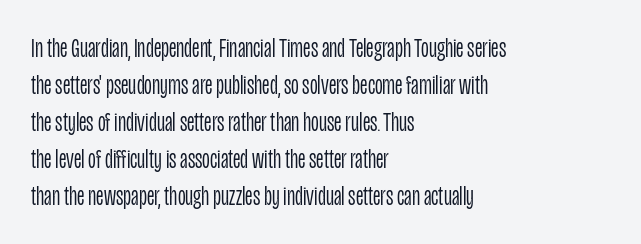
{"italic": "no", "bold": "no", "underline": "no", "align": "left", "line_spacing": "normal", "line_spacing_ratio": 1.37, "letter_spacing": "normal", "letter_spacing_em": 0.0, "glyph_px": 27}
